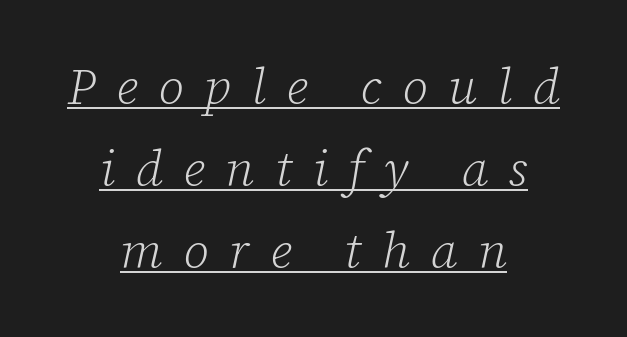
Q: Is the text bold? A: No.
Q: Is the text italic (slanted)? A: Yes, it leans right by about 12 degrees.
Q: Is the typeface a serif or a sans-serif typeface? A: Serif.
Q: Is the text underlined? A: Yes.
Q: How is the paragraph aligned? A: Centered.
Q: Is the spacing between letters normal or unusually wide? A: Unusually wide.
Q: Is the spacing between lines tight, normal or loose? A: Normal.
Q: Width (condensed, normal, or wide)? A: Normal.
Q: Stroke contrast? A: Low.
Q: x-height? A: Medium.
Q: Monospaced? A: No.
